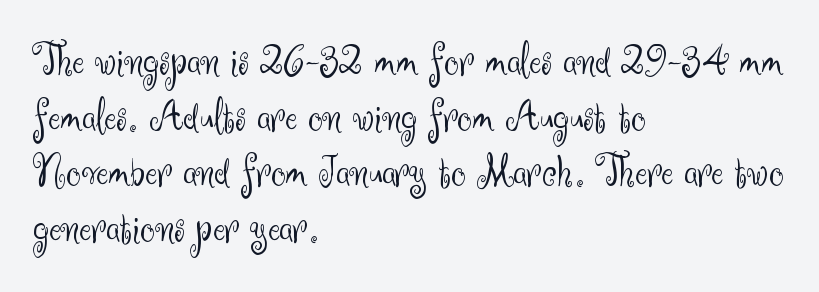
{"serif": "no", "italic": "no", "bold": "no", "weight": "light", "width": "normal", "stroke_contrast": "medium", "x_height": "small", "monospaced": "no", "underline": "no", "align": "left", "line_spacing_ratio": 1.21, "letter_spacing": "normal", "letter_spacing_em": 0.0, "glyph_px": 46}
